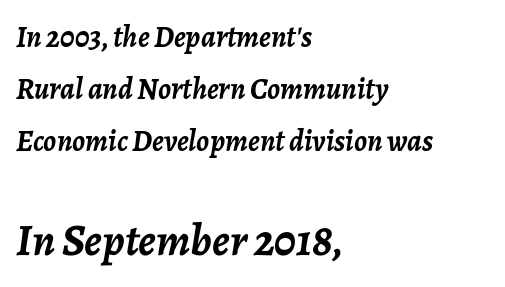
Typeset ragged right — the left edge is the straight one. How heavy is the stroke? Heavy — this is a bold. The passage shown begins with its smaller block and ends with its larger one. The string is rendered with underlining switched off. Quick note: italic. Proportional: the letters do not fall into vertical columns.
